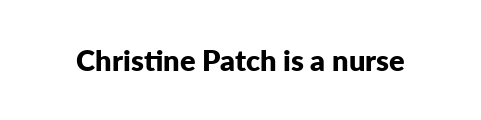
The image shows 29 px bold sans-serif type, upright; set normal letter spacing, not underlined; low stroke contrast and a medium x-height.
